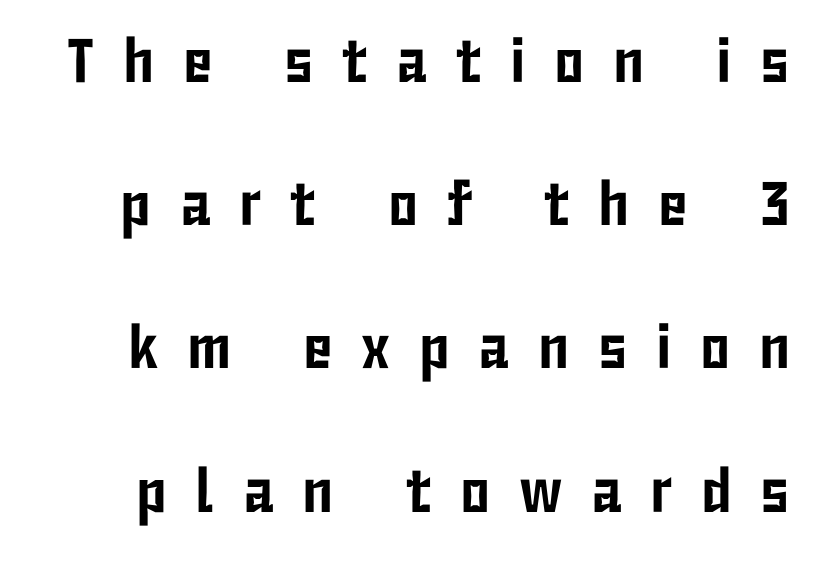
{"serif": "no", "italic": "no", "width": "condensed", "stroke_contrast": "low", "x_height": "medium", "monospaced": "no", "underline": "no", "line_spacing": "loose", "line_spacing_ratio": 2.31, "letter_spacing": "wide", "letter_spacing_em": 0.46, "glyph_px": 62}
